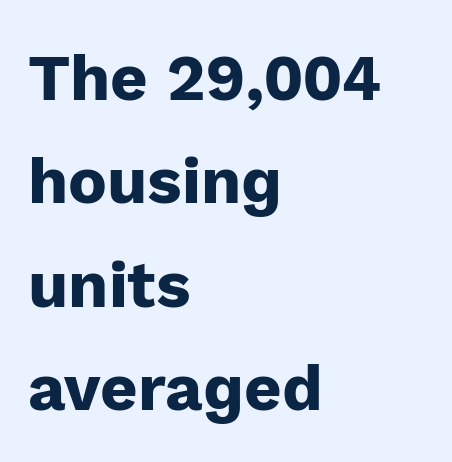
If you drew a line through each stem, it would be perfectly vertical. Typographically, this falls in the sans-serif category. Type without underlining. Looks like regular typesetting: each glyph gets only the width it needs. How are the letters spaced? Ordinarily, with no added tracking. A student would call this left alignment; a typographer would say flush left, rag right.
